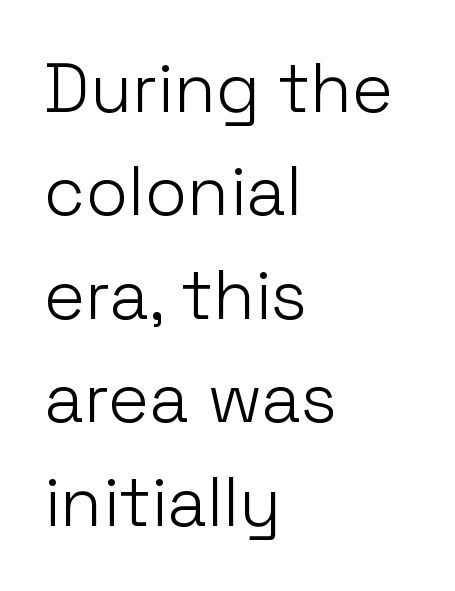
{"serif": "no", "italic": "no", "bold": "no", "weight": "light", "width": "normal", "stroke_contrast": "low", "x_height": "medium", "monospaced": "no", "underline": "no", "align": "left", "line_spacing": "normal", "line_spacing_ratio": 1.5, "letter_spacing": "normal", "letter_spacing_em": 0.0, "glyph_px": 69}
